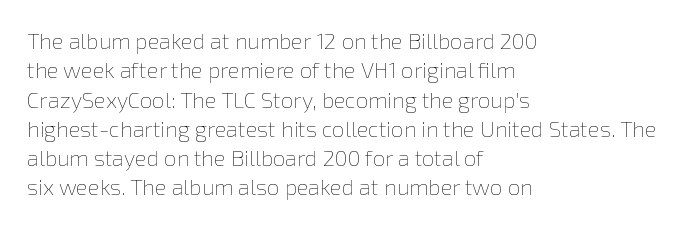
The image shows 22 px text type, upright; set left-aligned, normal line spacing (1.33x), normal letter spacing, not underlined.
